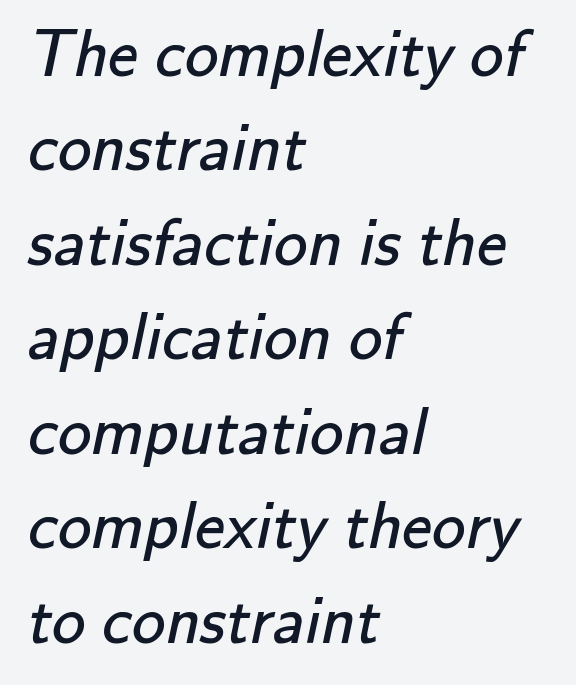
The image shows 67 px regular-weight sans-serif type; set left-aligned, normal line spacing (1.41x), normal letter spacing, not underlined; low stroke contrast and a small x-height.
